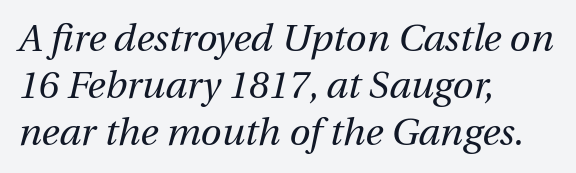
Teacher's note: observe the even left margin — that is flush-left alignment. The glyphs are unaccompanied by any horizontal stroke below them. Here the glyphs are tracked normally, forming tight word shapes. No extra ink here — the face is not bold.
